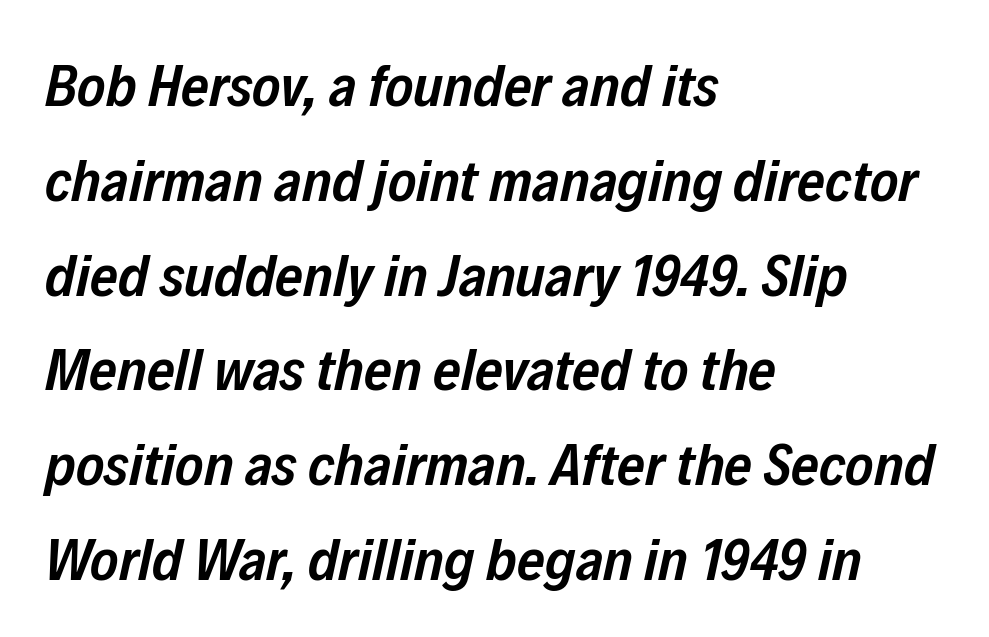
{"italic": "yes", "lean": "right", "slant_degrees": 12, "bold": "semi", "weight": "semibold", "width": "condensed", "stroke_contrast": "low", "x_height": "medium", "monospaced": "no", "underline": "no", "align": "left", "line_spacing": "normal", "line_spacing_ratio": 1.58, "letter_spacing": "normal", "letter_spacing_em": 0.0, "glyph_px": 60}
